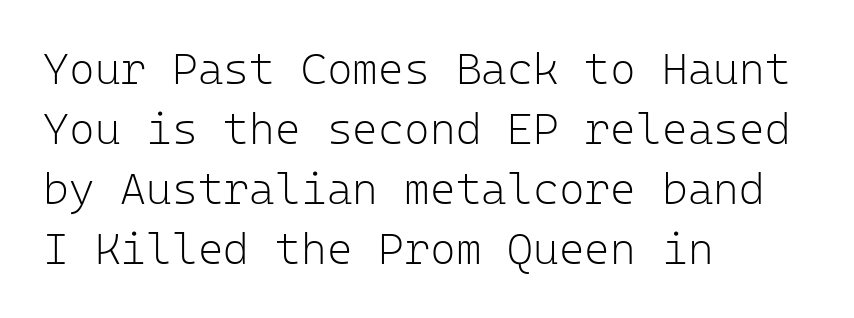
Caption: standard tracking, unaltered. Every character here occupies the same horizontal width, giving the sample a typewriter-like rhythm. Posture: straight, roman, zero tilt. The leading is moderate, giving the passage an even texture. The rendering shows plain stroke endings on the letterforms — a sans-serif design.
